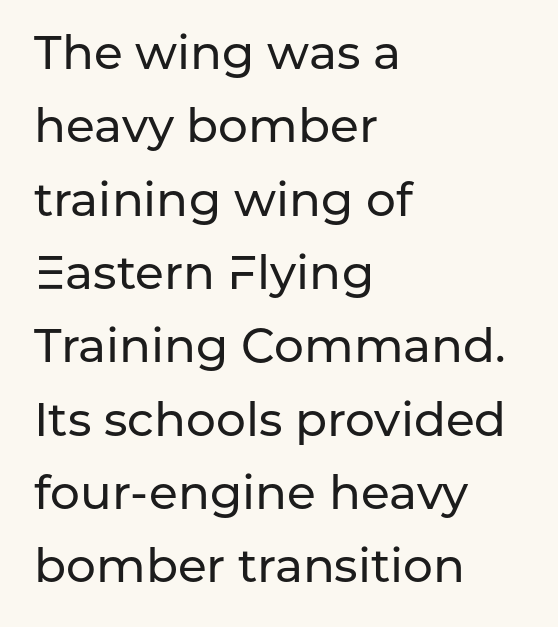
Q: Is the text italic (slanted)? A: No, it is upright.
Q: Is the typeface a serif or a sans-serif typeface? A: Sans-serif.
Q: Is the text underlined? A: No.
Q: How is the paragraph aligned? A: Left-aligned.
Q: Is the spacing between letters normal or unusually wide? A: Normal.
Q: Is the spacing between lines tight, normal or loose? A: Normal.
Q: Width (condensed, normal, or wide)? A: Normal.
Q: Stroke contrast? A: Low.
Q: x-height? A: Medium.
Q: Monospaced? A: No.
